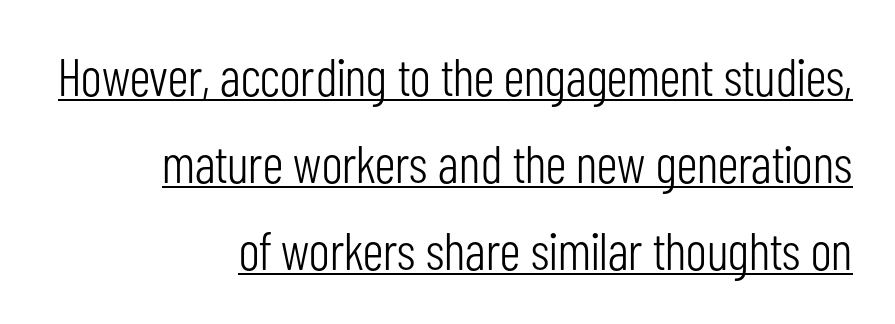
Compared with a flush-left layout, this one pins lines to the opposite, right side. The letterforms sit shoulder to shoulder at normal distance. The rendering uses the underline text-decoration. Letters have the restrained weight of plain body copy at most.
